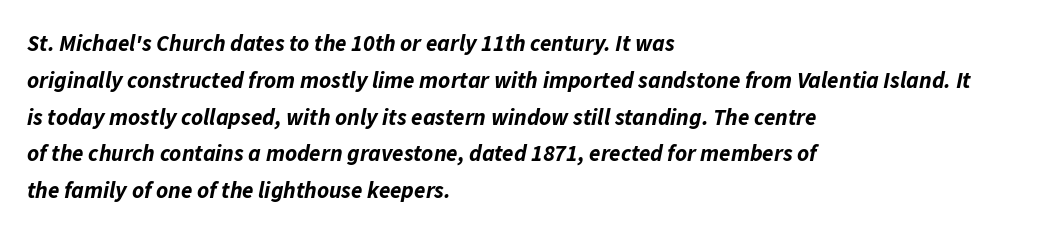
Students, observe: this is what conventionally led text looks like. Leftover space on each line is placed entirely after the last word. Observe the lean: these are italic letterforms. Nothing unusual about the tracking: characters are spaced as the font intends. Quick note: underline off. Weight check: bold — yes, fully.
